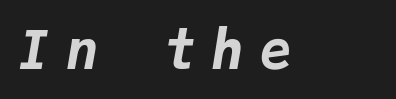
The image shows 54 px bold type, italic (leaning right), monospaced; set unusually wide letter spacing (+0.3 em), not underlined; low stroke contrast and a medium x-height.
